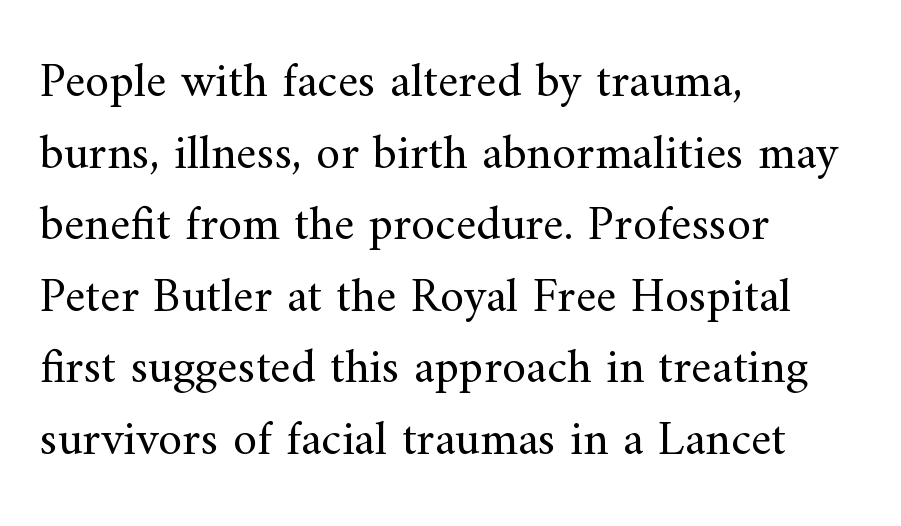
{"serif": "yes", "italic": "no", "bold": "no", "weight": "regular", "width": "normal", "stroke_contrast": "medium", "x_height": "small", "monospaced": "no", "underline": "no", "align": "left", "line_spacing": "normal", "line_spacing_ratio": 1.46, "letter_spacing": "normal", "letter_spacing_em": 0.0, "glyph_px": 49}
